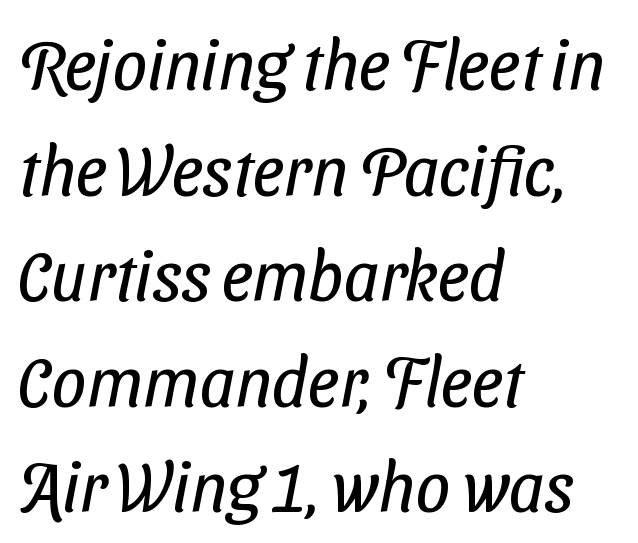
The image shows 69 px regular-weight, condensed sans-serif type; set left-aligned, normal line spacing (1.53x), normal letter spacing, not underlined; low stroke contrast and a medium x-height.
